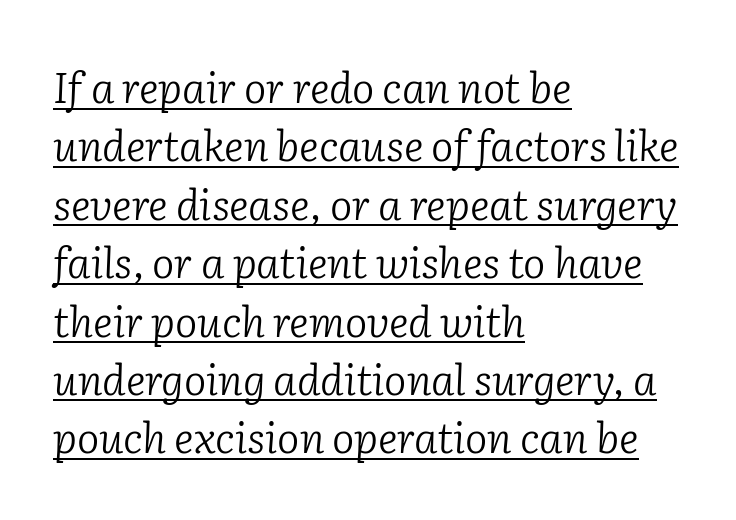
{"serif": "yes", "italic": "yes", "lean": "right", "slant_degrees": 2, "bold": "no", "weight": "light", "width": "normal", "stroke_contrast": "low", "x_height": "medium", "monospaced": "no", "underline": "yes", "align": "left", "line_spacing": "normal", "line_spacing_ratio": 1.39, "letter_spacing": "normal", "letter_spacing_em": 0.0, "glyph_px": 42}
